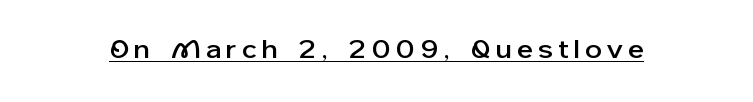
{"italic": "no", "underline": "yes", "letter_spacing": "wide", "letter_spacing_em": 0.23, "glyph_px": 26}
